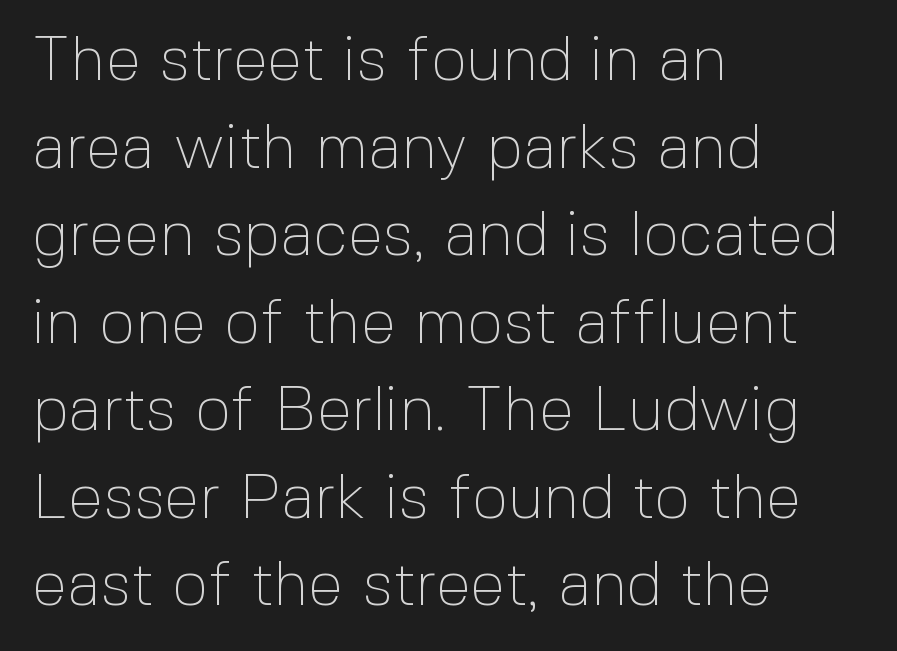
Q: Is the text bold? A: No.
Q: Is the text italic (slanted)? A: No, it is upright.
Q: Is the typeface a serif or a sans-serif typeface? A: Sans-serif.
Q: Is the text underlined? A: No.
Q: How is the paragraph aligned? A: Left-aligned.
Q: Is the spacing between letters normal or unusually wide? A: Normal.
Q: Is the spacing between lines tight, normal or loose? A: Normal.
Q: Width (condensed, normal, or wide)? A: Normal.
Q: x-height? A: Medium.
Q: Monospaced? A: No.
